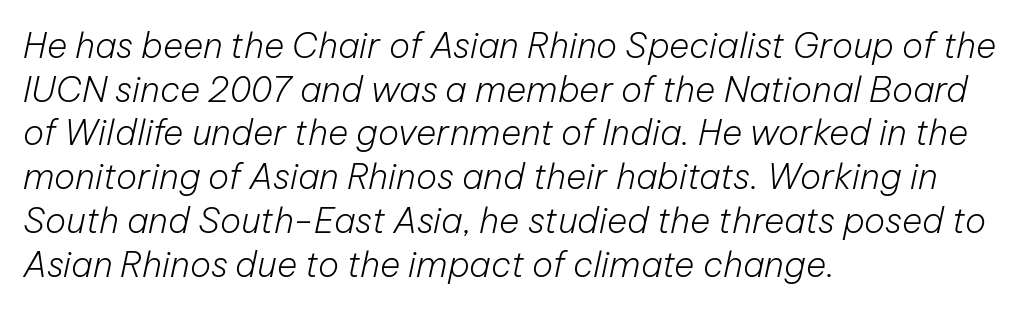
{"italic": "yes", "lean": "right", "slant_degrees": 12, "bold": "no", "weight": "light", "width": "normal", "stroke_contrast": "low", "x_height": "medium", "monospaced": "no", "underline": "no", "align": "left", "line_spacing": "normal", "line_spacing_ratio": 1.25, "letter_spacing": "normal", "letter_spacing_em": 0.0, "glyph_px": 35}
